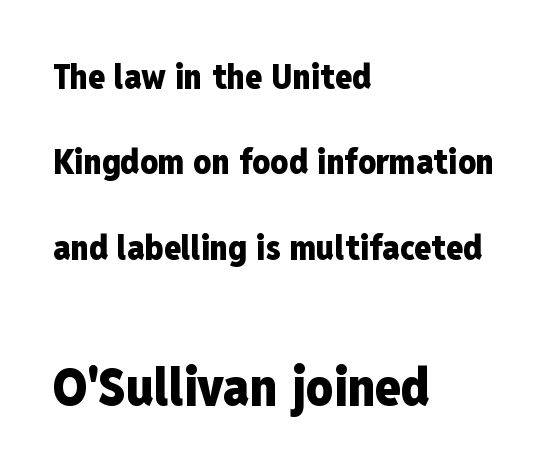
{"serif": "no", "italic": "no", "bold": "yes", "weight": "heavy", "width": "condensed", "stroke_contrast": "low", "x_height": "medium", "monospaced": "no", "underline": "no", "align": "left", "line_spacing": "loose", "line_spacing_ratio": 2.44, "letter_spacing": "normal", "letter_spacing_em": 0.0, "larger_block": "second", "size_ratio": 1.51, "glyph_px": 53}
